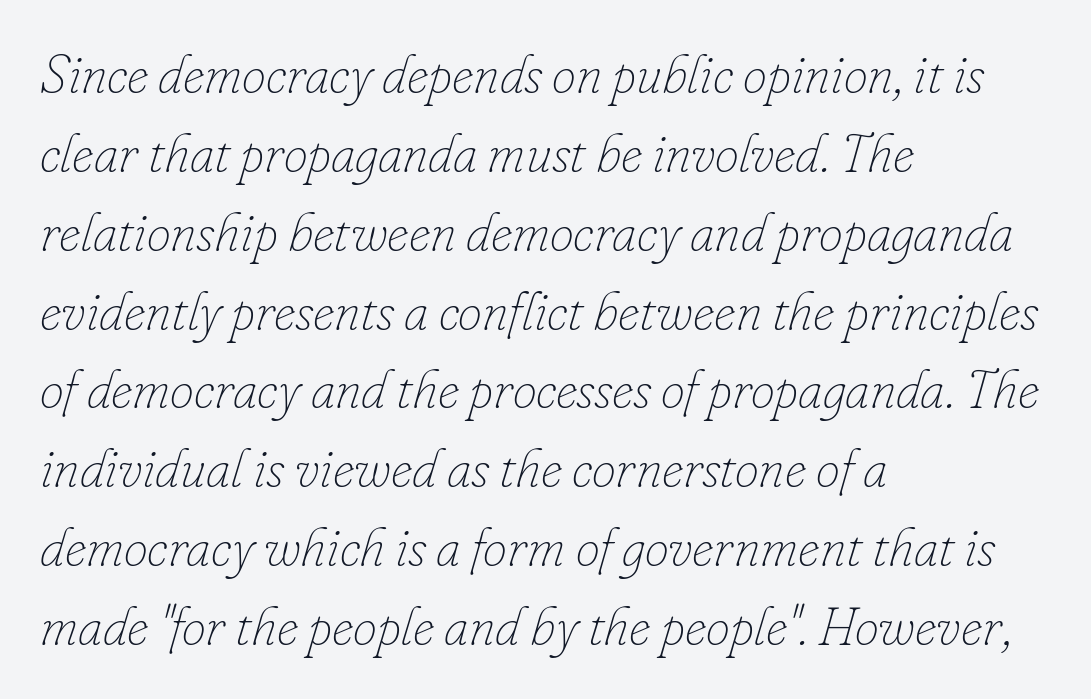
Heaviness? Minimal to ordinary, like unemphasized prose. Leading matches the norm, producing a regular column. Letter spacing: default. The letters advance in unequal steps, a hallmark of proportional type. The rendering anchors every line to the left-hand side.
